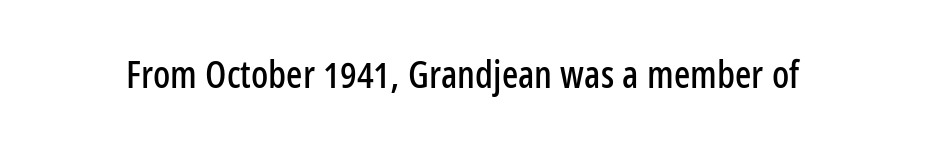
Font category for this specimen: sans-serif. These lines keep a tight, regular rhythm from letter to letter. Ascenders rise straight up at ninety degrees. The specimen omits any rule beneath the text block's lines. The letters advance in unequal steps, a hallmark of proportional type.
